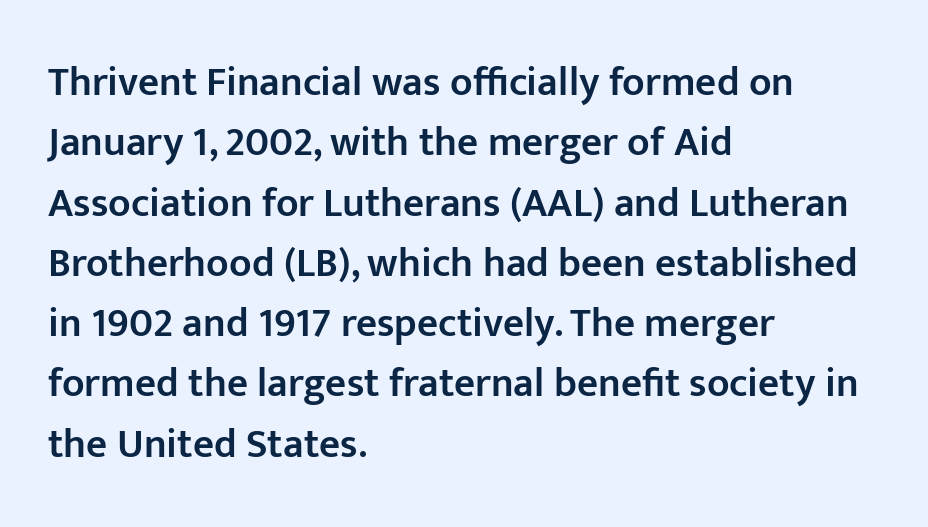
Every letter is mildly thick-stroked: semibold rather than bold. Every character sits straight up, as roman type does. This sample is left-justified, so line endings fall wherever the words run out. Think of a printed novel: that variable character pitch is what you see here. Honestly, there is no underline to notice here at all. This block has exactly the height ordinary leading produces.
